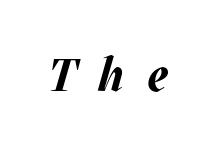
{"italic": "yes", "lean": "right", "slant_degrees": 17, "bold": "yes", "weight": "bold", "width": "normal", "stroke_contrast": "medium", "x_height": "large", "monospaced": "no", "underline": "no", "letter_spacing": "wide", "letter_spacing_em": 0.5, "glyph_px": 46}
